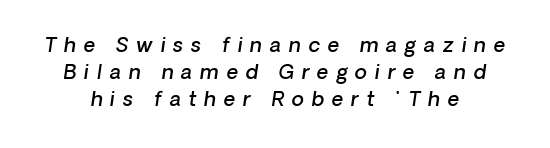
The image shows 20 px text type; set normal line spacing (1.34x), unusually wide letter spacing (+0.39 em), not underlined.
